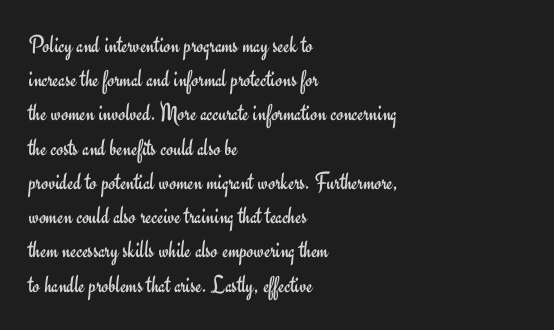
Q: Is the text bold? A: No.
Q: Is the text italic (slanted)? A: Yes.
Q: Is the text underlined? A: No.
Q: How is the paragraph aligned? A: Left-aligned.
Q: Is the spacing between letters normal or unusually wide? A: Normal.
Q: Is the spacing between lines tight, normal or loose? A: Normal.
